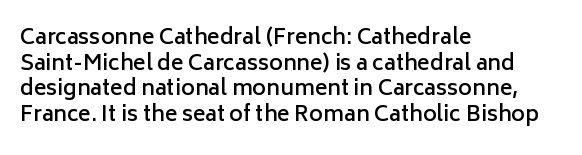
Nobody drew a line under any word here. The letters stand straight up with perfectly vertical stems. Emphasis by weight is partial: semibold. Nobody touched the tracking dial on this one. Compared with a centered layout, this one pins lines to the left instead.
